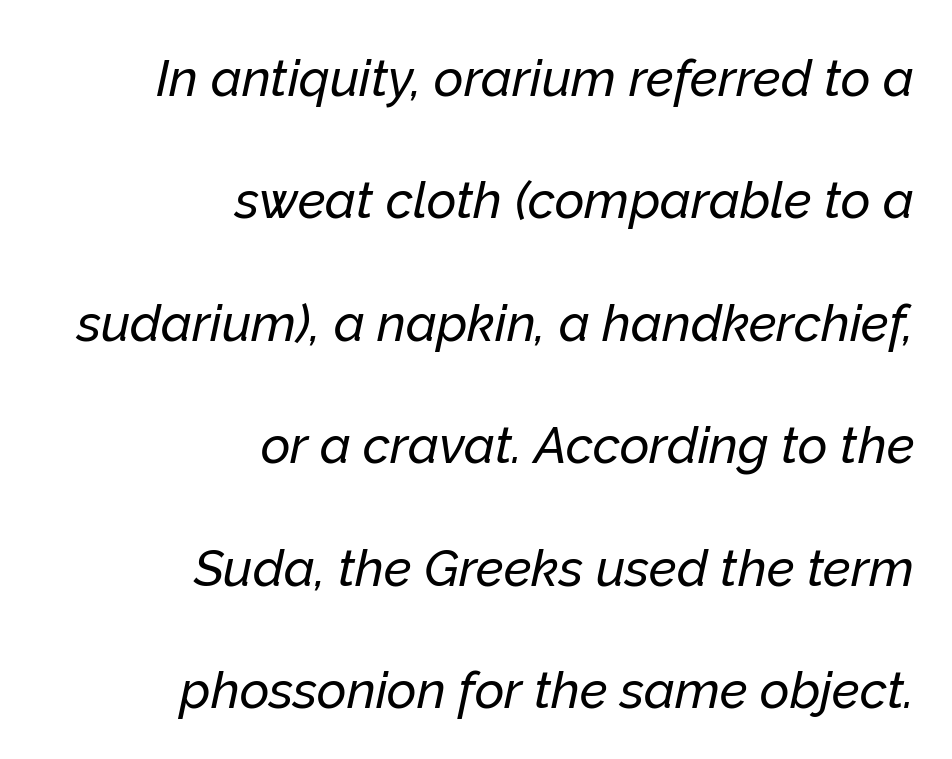
{"italic": "yes", "lean": "right", "slant_degrees": 12, "width": "normal", "stroke_contrast": "low", "x_height": "medium", "monospaced": "no", "underline": "no", "align": "right", "line_spacing": "loose", "line_spacing_ratio": 2.4, "letter_spacing": "normal", "letter_spacing_em": 0.0, "glyph_px": 51}
